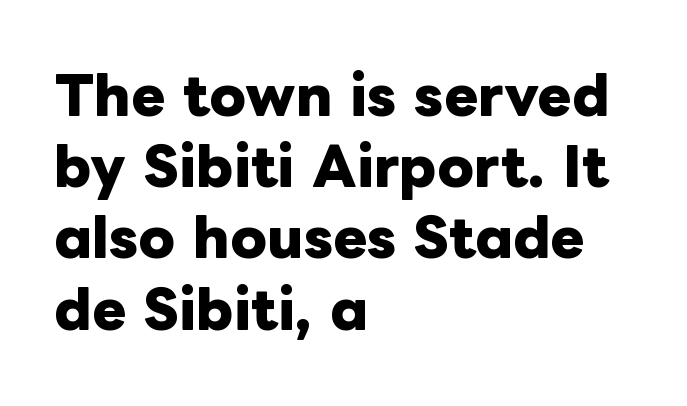
{"italic": "no", "bold": "yes", "weight": "heavy", "width": "normal", "stroke_contrast": "low", "x_height": "medium", "monospaced": "no", "underline": "no", "align": "left", "line_spacing": "normal", "line_spacing_ratio": 1.37, "letter_spacing": "normal", "letter_spacing_em": 0.0, "glyph_px": 52}
